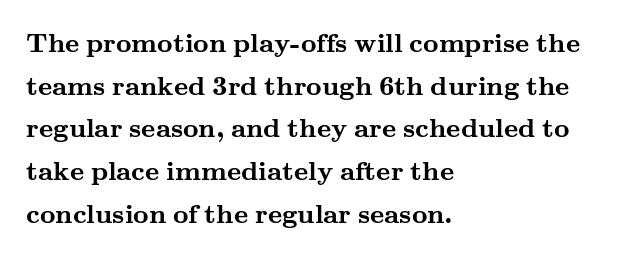
Typesetter's note: full bold, strokes at maximum text heaviness. Compared with typical paragraphs, the rows here are spaced about the same. Layout note: lines flush left. The passage shown is not underscored anywhere.
